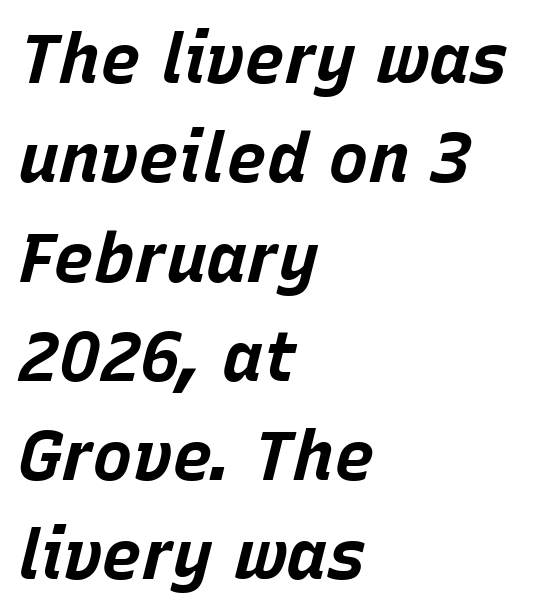
These lines were composed using italics. Regular leading. The face used here is proportionally spaced, like ordinary book or web type. The typesetter chose a ragged-right arrangement here. How are the letters spaced? Ordinarily, with no added tracking. Just letters on the line, the space beneath them empty.
